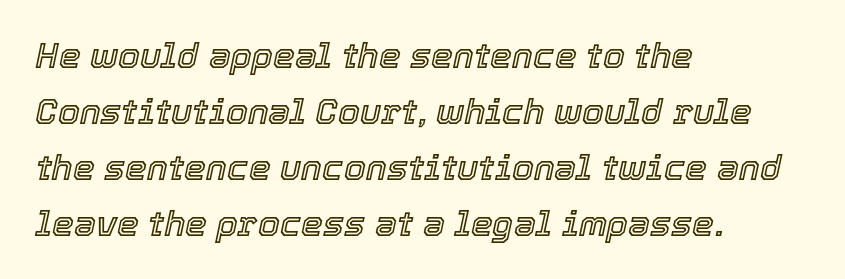
Q: Is the text italic (slanted)? A: Yes, it leans right by about 12 degrees.
Q: Is the text underlined? A: No.
Q: How is the paragraph aligned? A: Left-aligned.
Q: Is the spacing between letters normal or unusually wide? A: Normal.
Q: Is the spacing between lines tight, normal or loose? A: Normal.
Q: Width (condensed, normal, or wide)? A: Normal.
Q: x-height? A: Medium.
Q: Monospaced? A: No.
